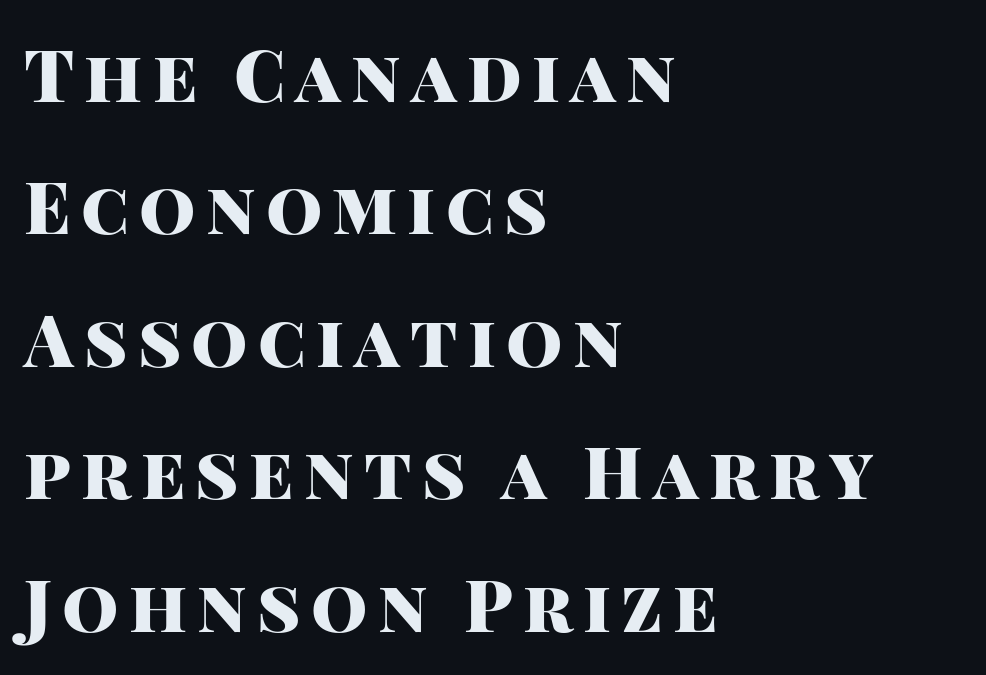
Q: Is the text bold? A: Yes.
Q: Is the text italic (slanted)? A: No, it is upright.
Q: Is the typeface a serif or a sans-serif typeface? A: Sans-serif.
Q: Is the text underlined? A: No.
Q: How is the paragraph aligned? A: Left-aligned.
Q: Width (condensed, normal, or wide)? A: Normal.
Q: Stroke contrast? A: High.
Q: x-height? A: Large.
Q: Monospaced? A: No.
